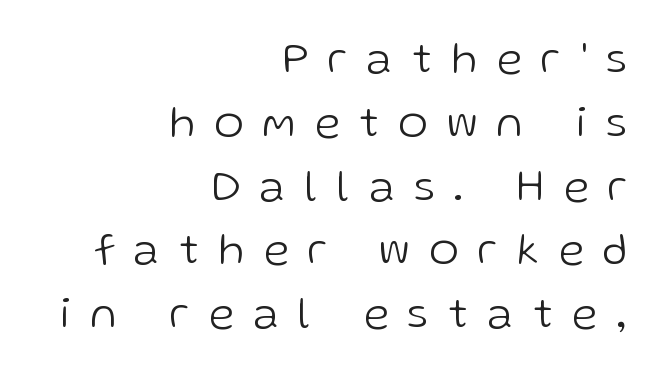
A typesetter would call this proportional, since set widths differ per character. The lines sit at an ordinary, default distance from one another. Check the space under the baseline: it is left empty. Loose tracking; the words dissolve into strings of separated letters.
